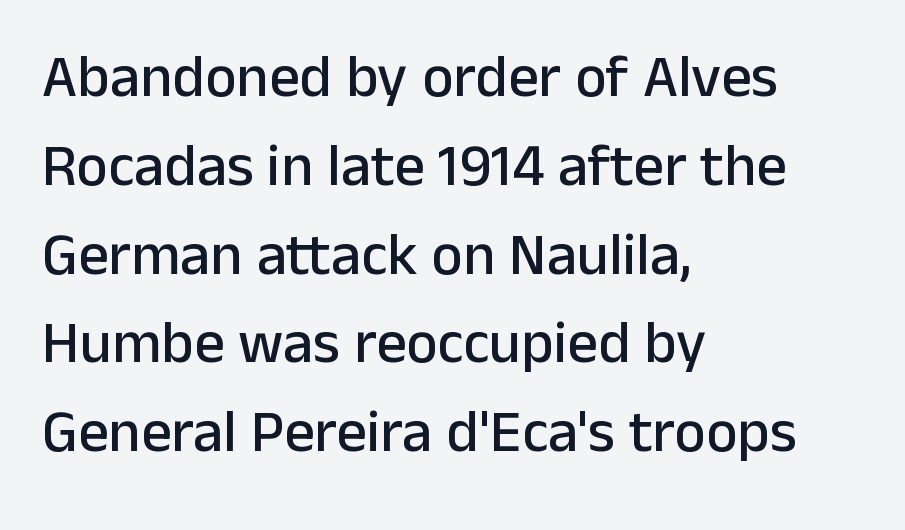
Q: Is the text italic (slanted)? A: No, it is upright.
Q: Is the typeface a serif or a sans-serif typeface? A: Sans-serif.
Q: Is the text underlined? A: No.
Q: How is the paragraph aligned? A: Left-aligned.
Q: Is the spacing between letters normal or unusually wide? A: Normal.
Q: Is the spacing between lines tight, normal or loose? A: Normal.
Q: Width (condensed, normal, or wide)? A: Normal.
Q: Stroke contrast? A: Low.
Q: x-height? A: Medium.
Q: Monospaced? A: No.
